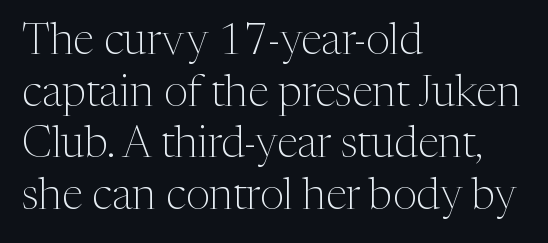
Q: Is the text bold? A: No.
Q: Is the text italic (slanted)? A: No, it is upright.
Q: Is the typeface a serif or a sans-serif typeface? A: Serif.
Q: Is the text underlined? A: No.
Q: How is the paragraph aligned? A: Left-aligned.
Q: Is the spacing between letters normal or unusually wide? A: Normal.
Q: Width (condensed, normal, or wide)? A: Normal.
Q: Stroke contrast? A: Medium.
Q: x-height? A: Medium.
Q: Monospaced? A: No.
